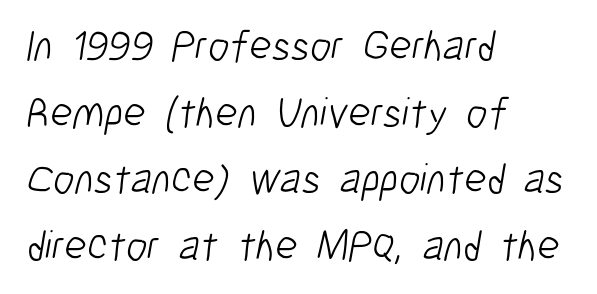
Where is the straight margin? On the left. The words here are not underlined. These lines sit exactly where default settings would place them. Is this a heavy cut? Hardly; it is regular or lighter.
